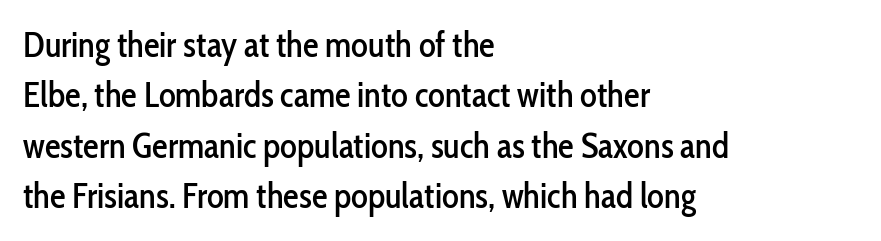
The image shows 35 px condensed sans-serif type, upright; set left-aligned, normal line spacing (1.44x), normal letter spacing, not underlined; low stroke contrast and a medium x-height.
